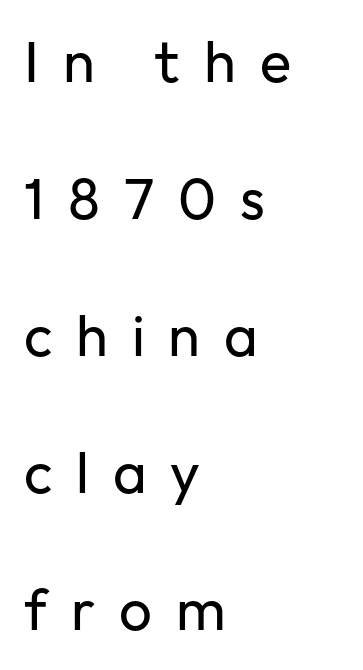
Every stem runs plumb, perpendicular to the baseline. Looks like regular typesetting: each glyph gets only the width it needs. This is not heavy type; no bold has been used. Observe the wide spacing: letters keep a clear distance from each other.
